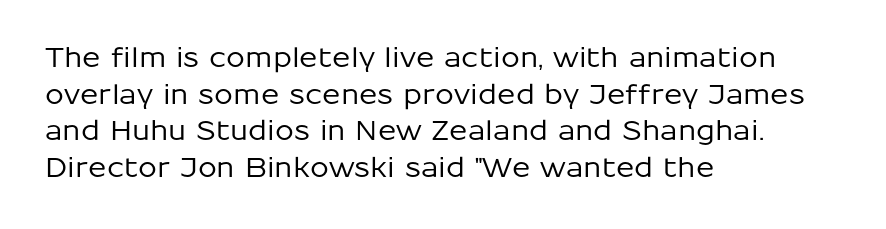
Alignment: flush left. The lettering stays uniformly vertical, giving the passage a roman look. The block of text has a typical density, with ordinary space between rows. Beneath every word, the page is bare. Compared with typical body copy, the letter spacing here is the same.
